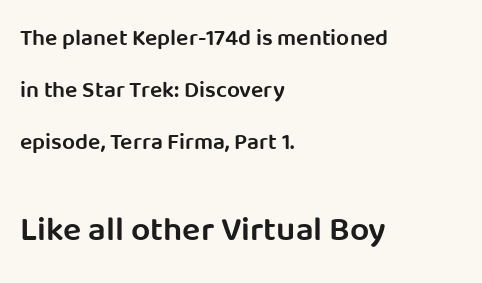
Q: Is the text bold? A: Semi-bold.
Q: Is the text italic (slanted)? A: No, it is upright.
Q: Is the typeface a serif or a sans-serif typeface? A: Sans-serif.
Q: Is the text underlined? A: No.
Q: How is the paragraph aligned? A: Left-aligned.
Q: Is the spacing between letters normal or unusually wide? A: Normal.
Q: Is the spacing between lines tight, normal or loose? A: Loose.
Q: Which block of text is set in a larger size, the first (top) or the second (bottom)? A: The second (bottom) one.
Q: Width (condensed, normal, or wide)? A: Normal.
Q: Stroke contrast? A: Low.
Q: x-height? A: Large.
Q: Monospaced? A: No.
